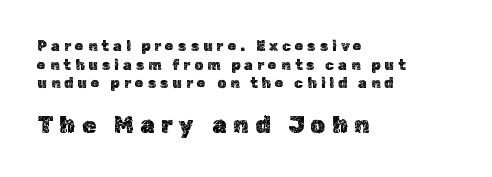
{"italic": "no", "underline": "no", "align": "left", "line_spacing": "normal", "line_spacing_ratio": 1.33, "letter_spacing": "wide", "letter_spacing_em": 0.29, "larger_block": "second", "size_ratio": 1.64, "glyph_px": 23}
